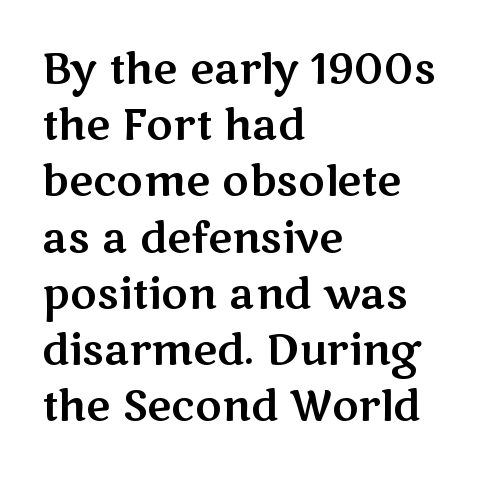
Letters rest on an invisible, unmarked baseline. Varying glyph widths throughout — classic text-font behaviour. There is no visible air inserted between adjacent glyphs. Nope, not italic — everything's standing straight. Layout note: lines flush left. Letterform terminals end flat and unadorned throughout the passage.
